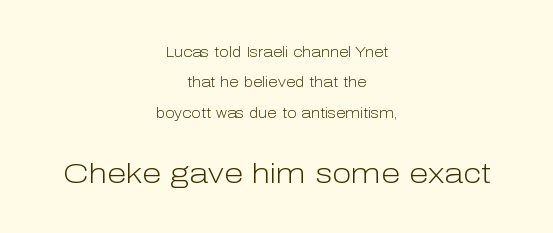
The tracking reads as untouched default to a designer's eye. Type size steps up from the first block to the second. The paragraph shown floats in the horizontal middle. Students, observe: this is what heavily led, spacious text looks like. Is this a fixed-width face? No — the glyphs have proportional, varying widths. The designer went with a sans here, leaving each stem footless.
